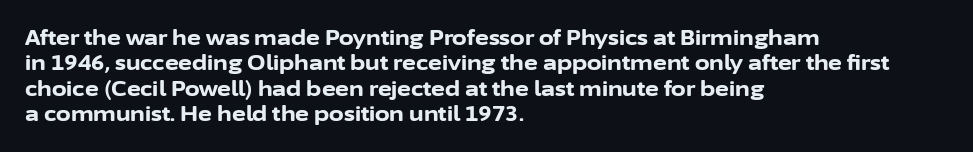
Q: Is the text bold? A: Yes.
Q: Is the text italic (slanted)? A: No, it is upright.
Q: Is the text underlined? A: No.
Q: How is the paragraph aligned? A: Left-aligned.
Q: Is the spacing between letters normal or unusually wide? A: Normal.
